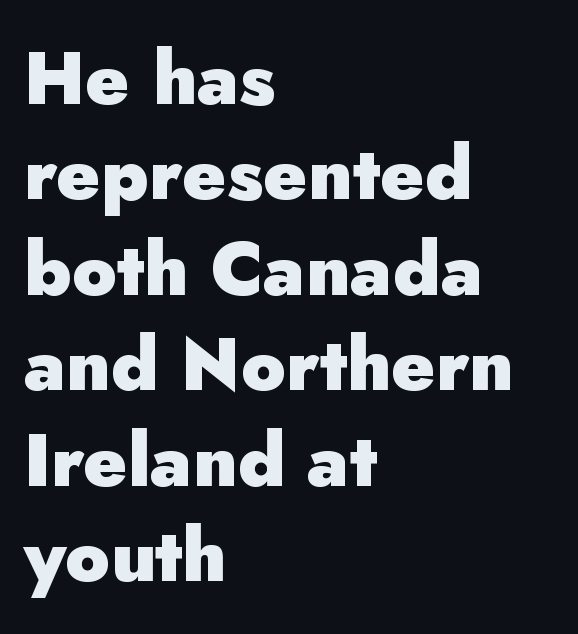
{"serif": "no", "italic": "no", "bold": "yes", "weight": "heavy", "width": "normal", "stroke_contrast": "low", "x_height": "small", "monospaced": "no", "underline": "no", "align": "left", "line_spacing": "normal", "line_spacing_ratio": 1.29, "letter_spacing": "normal", "letter_spacing_em": 0.0, "glyph_px": 74}
